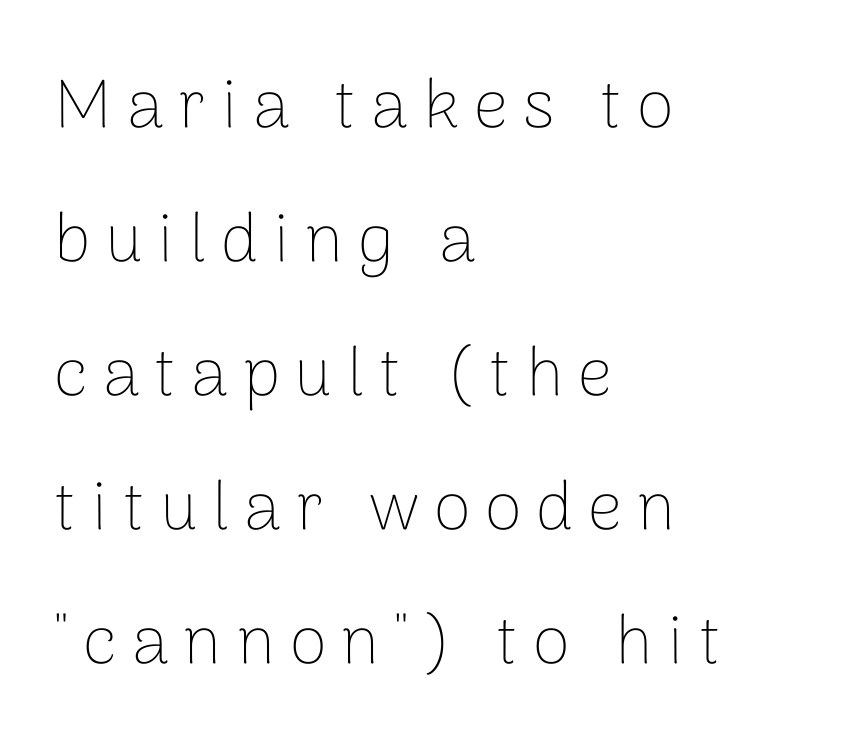
Q: Is the text bold? A: No.
Q: Is the text italic (slanted)? A: No, it is upright.
Q: Is the typeface a serif or a sans-serif typeface? A: Sans-serif.
Q: Is the text underlined? A: No.
Q: How is the paragraph aligned? A: Left-aligned.
Q: Is the spacing between letters normal or unusually wide? A: Unusually wide.
Q: Is the spacing between lines tight, normal or loose? A: Loose.
Q: Width (condensed, normal, or wide)? A: Normal.
Q: Stroke contrast? A: Low.
Q: x-height? A: Medium.
Q: Monospaced? A: No.
